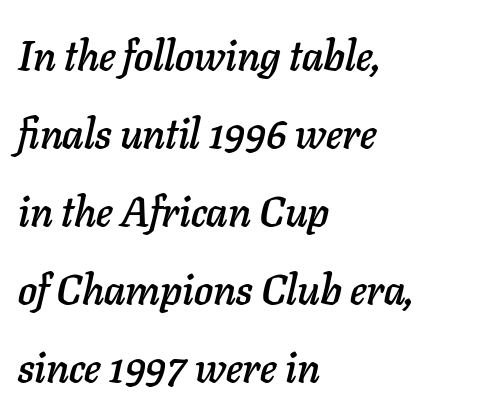
The letters advance in unequal steps, a hallmark of proportional type. The paragraph has a hard left edge and a soft right edge. The specimen reads as italic at a glance. Characters follow at the spacing the type designer built in. Clear beneath every line of the passage.
